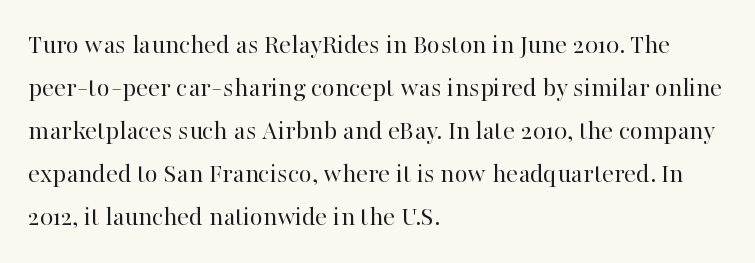
Q: Is the text bold? A: No.
Q: Is the text italic (slanted)? A: No, it is upright.
Q: Is the typeface a serif or a sans-serif typeface? A: Serif.
Q: Is the text underlined? A: No.
Q: How is the paragraph aligned? A: Left-aligned.
Q: Is the spacing between letters normal or unusually wide? A: Normal.
Q: Is the spacing between lines tight, normal or loose? A: Normal.
Q: Width (condensed, normal, or wide)? A: Normal.
Q: Stroke contrast? A: High.
Q: x-height? A: Medium.
Q: Monospaced? A: No.
